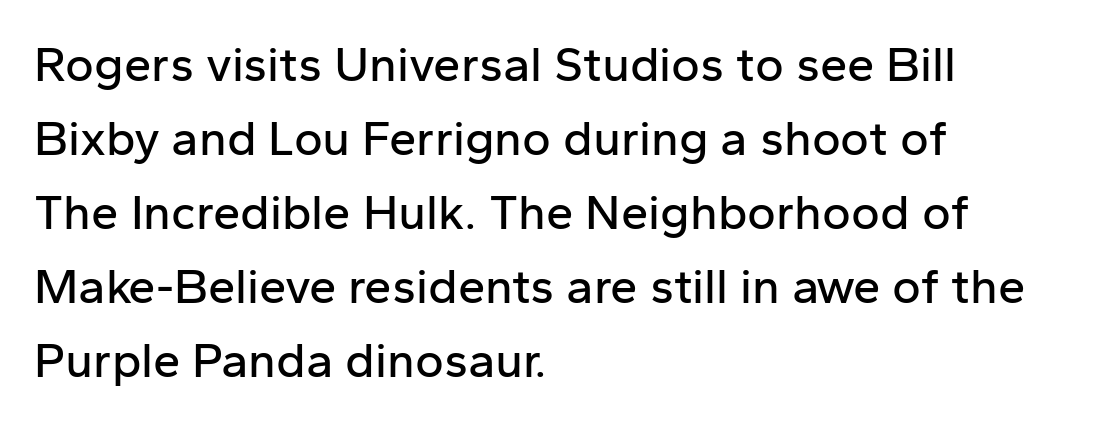
The image shows 49 px sans-serif type, upright; set left-aligned, normal line spacing (1.51x), normal letter spacing, not underlined; low stroke contrast and a medium x-height.
